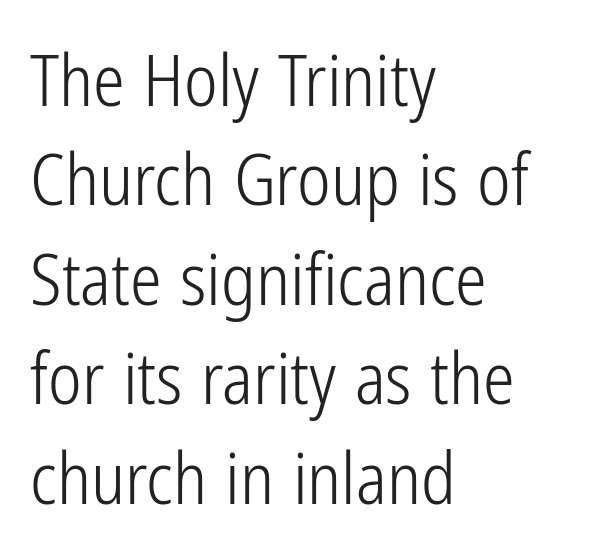
Q: Is the text bold? A: No.
Q: Is the text italic (slanted)? A: No, it is upright.
Q: Is the typeface a serif or a sans-serif typeface? A: Sans-serif.
Q: Is the text underlined? A: No.
Q: How is the paragraph aligned? A: Left-aligned.
Q: Is the spacing between letters normal or unusually wide? A: Normal.
Q: Is the spacing between lines tight, normal or loose? A: Normal.
Q: Width (condensed, normal, or wide)? A: Condensed.
Q: Stroke contrast? A: Low.
Q: x-height? A: Medium.
Q: Monospaced? A: No.
